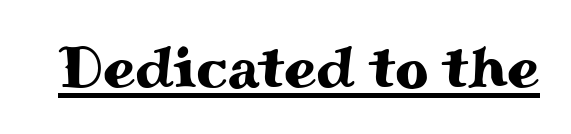
The string is rendered with underlining switched on. Serif or sans? Serif — the stroke terminals have little feet. This rendering leaves character spacing at its baseline value. Think of a printed novel: that variable character pitch is what you see here. Quick note: not italic, upright.
